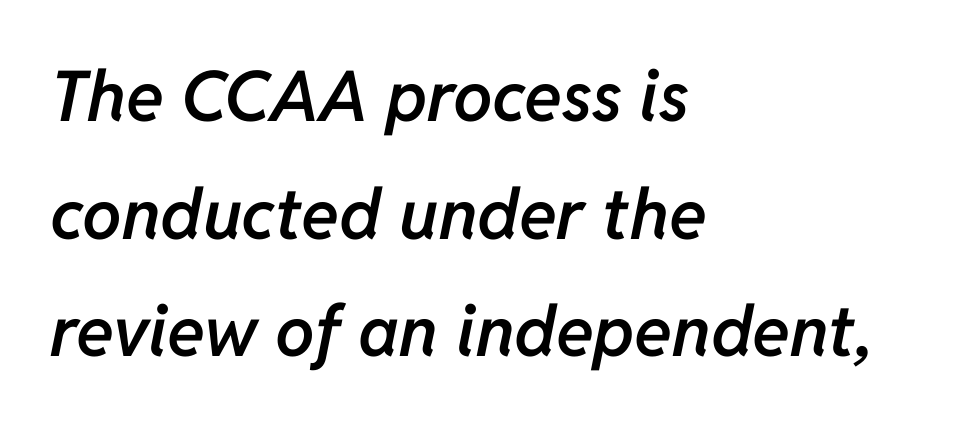
Every letter is mildly thick-stroked: semibold rather than bold. Leading: standard. A clean baseline with only descenders dipping below it. The lettering tilts uniformly, giving the passage an italic look.
